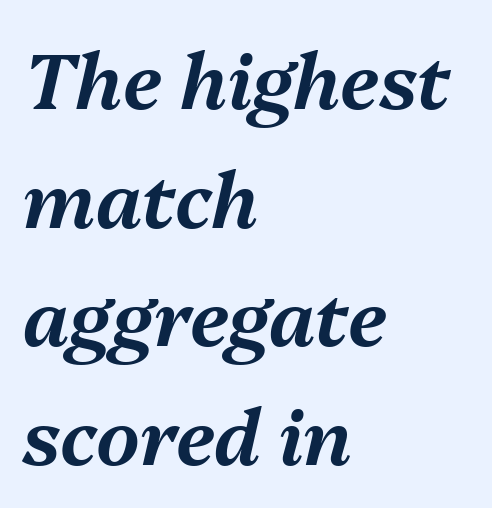
Q: Is the text italic (slanted)? A: Yes, it leans right by about 13 degrees.
Q: Is the text underlined? A: No.
Q: How is the paragraph aligned? A: Left-aligned.
Q: Is the spacing between letters normal or unusually wide? A: Normal.
Q: Is the spacing between lines tight, normal or loose? A: Normal.
Q: Width (condensed, normal, or wide)? A: Normal.
Q: Stroke contrast? A: Medium.
Q: x-height? A: Medium.
Q: Monospaced? A: No.
